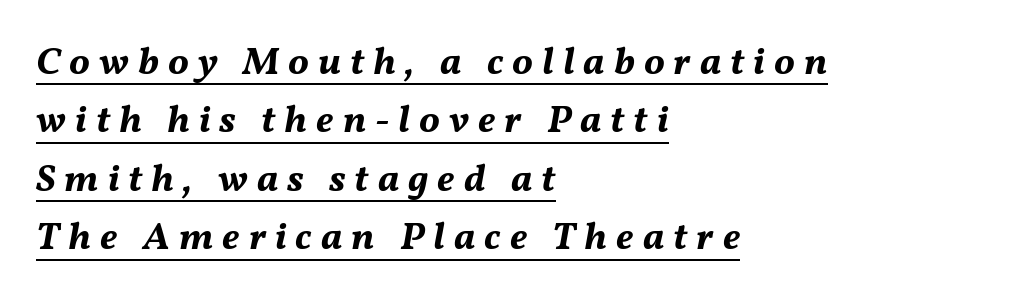
{"italic": "yes", "lean": "right", "slant_degrees": 11, "bold": "yes", "weight": "bold", "width": "normal", "stroke_contrast": "medium", "x_height": "medium", "monospaced": "no", "underline": "yes", "align": "left", "line_spacing": "normal", "line_spacing_ratio": 1.5, "letter_spacing": "wide", "letter_spacing_em": 0.23, "glyph_px": 39}
